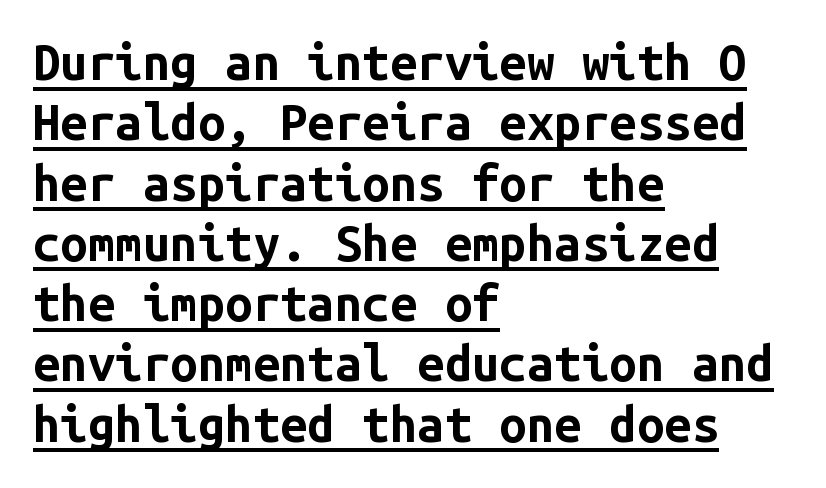
When letters stand straight like this, we call the style roman or upright. The string is rendered with underlining switched on. Bold? Absolutely — the strokes are thick and heavy. Short note: letters normally spaced. Looks like terminal output: every glyph gets an equal slot. You can tell from the bare stems that sans-serif type was used.
